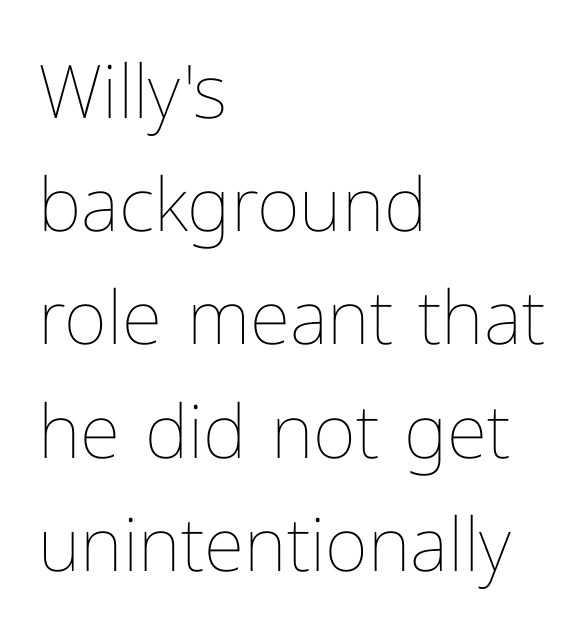
Q: Is the text bold? A: No.
Q: Is the text italic (slanted)? A: No, it is upright.
Q: Is the text underlined? A: No.
Q: How is the paragraph aligned? A: Left-aligned.
Q: Is the spacing between letters normal or unusually wide? A: Normal.
Q: Is the spacing between lines tight, normal or loose? A: Normal.
Q: Width (condensed, normal, or wide)? A: Normal.
Q: Stroke contrast? A: Low.
Q: x-height? A: Medium.
Q: Monospaced? A: No.
